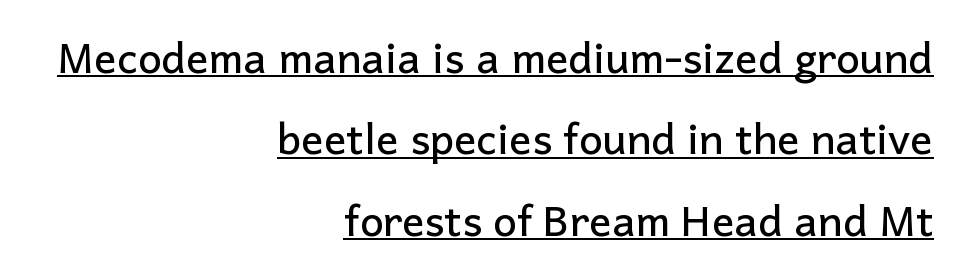
{"serif": "no", "italic": "no", "width": "normal", "stroke_contrast": "low", "x_height": "medium", "monospaced": "no", "underline": "yes", "align": "right", "line_spacing": "loose", "line_spacing_ratio": 1.94, "letter_spacing": "normal", "letter_spacing_em": 0.0, "glyph_px": 42}
